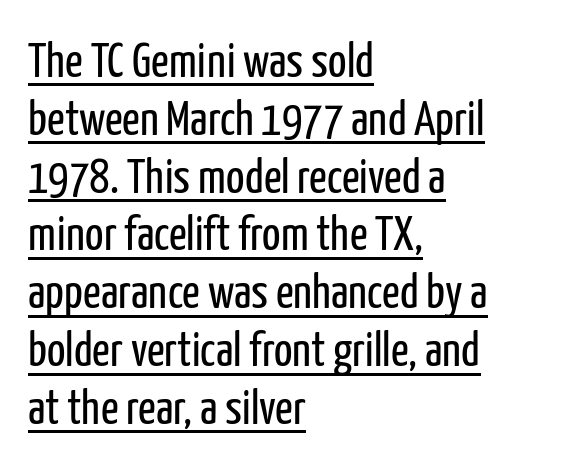
The image shows 49 px regular-weight, condensed sans-serif type, upright; set left-aligned, line spacing 1.18x, normal letter spacing, underlined; low stroke contrast and a medium x-height.
